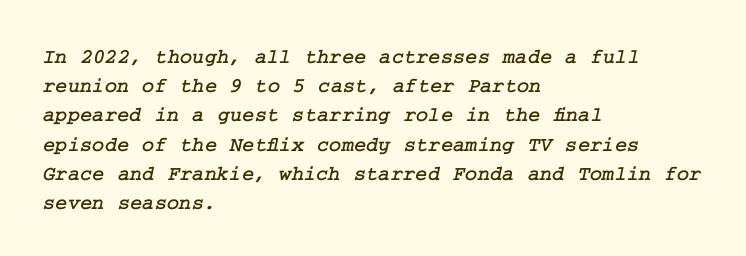
{"underline": "no", "align": "left", "line_spacing": "normal", "line_spacing_ratio": 1.39, "letter_spacing": "normal", "letter_spacing_em": 0.0, "glyph_px": 21}
